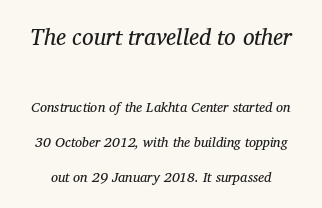
Q: Is the text bold? A: No.
Q: Is the text italic (slanted)? A: Yes, it leans right by about 12 degrees.
Q: Is the text underlined? A: No.
Q: Is the spacing between letters normal or unusually wide? A: Normal.
Q: Is the spacing between lines tight, normal or loose? A: Loose.
Q: Which block of text is set in a larger size, the first (top) or the second (bottom)? A: The first (top) one.
